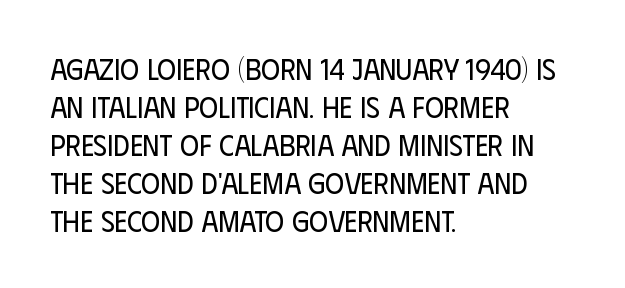
The image shows 29 px regular-weight, condensed sans-serif type, upright; set left-aligned, normal line spacing (1.31x), normal letter spacing, not underlined; low stroke contrast and a large x-height.
